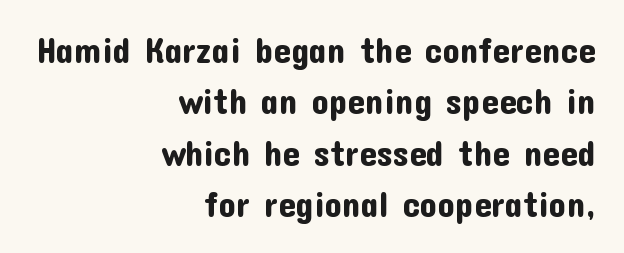
The text block is weighted toward the right margin, trailing off unevenly leftward. Notice how the stems are strictly vertical — no italics here. Observe the ordinary spacing: letters are neighbours, not strangers. Check under the words: just untouched page. Proportional: the letters do not fall into vertical columns. The letters carry no serifs — their stems end cleanly without finishing strokes.
